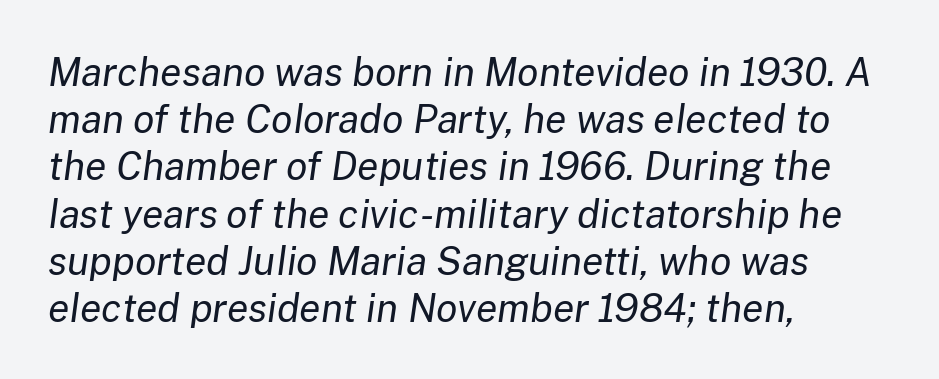
The image shows 39 px regular-weight type, italic (leaning right); set left-aligned, line spacing 1.21x, normal letter spacing, not underlined; low stroke contrast and a medium x-height.
